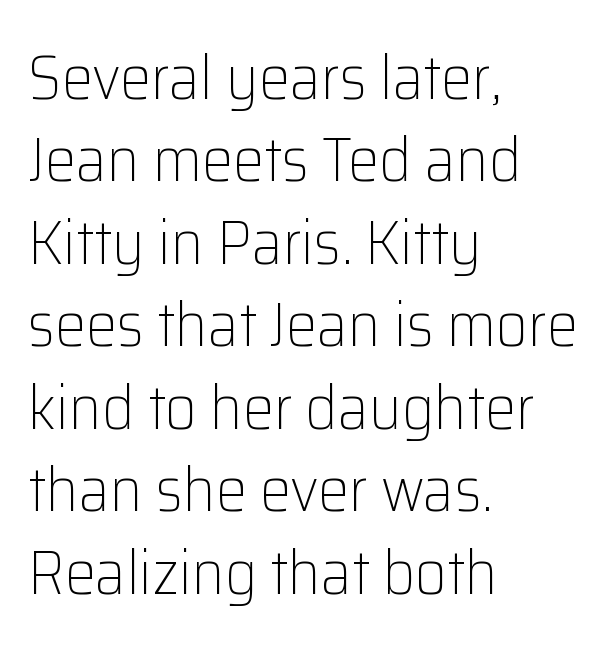
{"serif": "no", "italic": "no", "bold": "no", "weight": "light", "width": "normal", "stroke_contrast": "low", "x_height": "medium", "monospaced": "no", "underline": "no", "align": "left", "line_spacing": "normal", "line_spacing_ratio": 1.33, "letter_spacing": "normal", "letter_spacing_em": 0.0, "glyph_px": 62}
